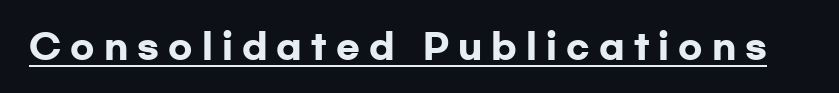
The image shows 35 px heavy, wide sans-serif type, upright; set unusually wide letter spacing (+0.26 em), underlined; low stroke contrast and a medium x-height.
